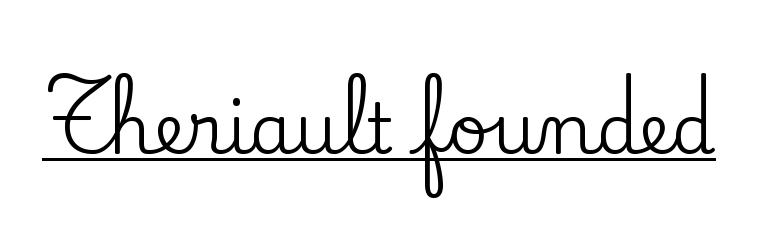
{"serif": "yes", "italic": "no", "width": "normal", "stroke_contrast": "low", "x_height": "small", "monospaced": "no", "underline": "yes", "letter_spacing": "normal", "letter_spacing_em": 0.0, "glyph_px": 70}
